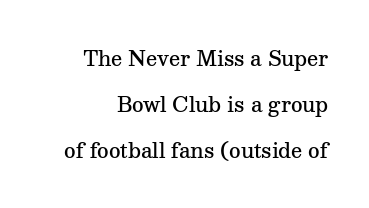
{"italic": "no", "bold": "semi", "underline": "no", "line_spacing": "loose", "line_spacing_ratio": 2.29, "letter_spacing": "normal", "letter_spacing_em": 0.0, "glyph_px": 20}
